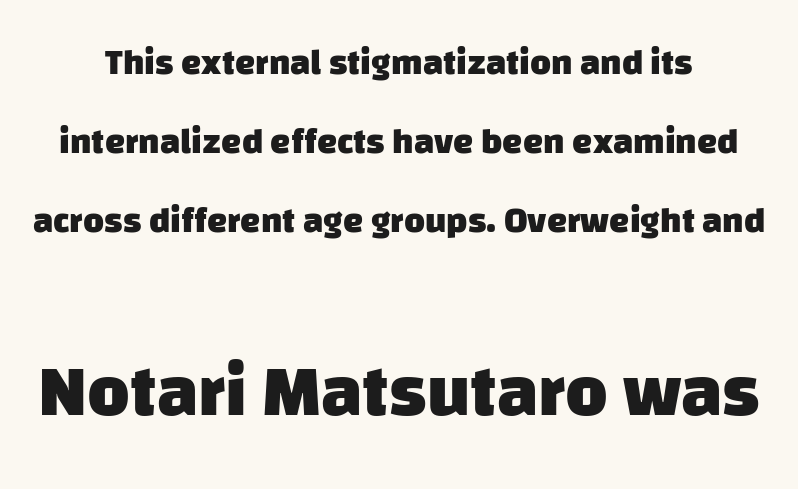
Typographically, this falls in the sans-serif category. Whoever set this chose breathing room over compactness in the vertical rhythm. The later block is typeset at a bigger size than the earlier block. Is this a fixed-width face? No — the glyphs have proportional, varying widths. Caption: bold face, heavy strokes.
